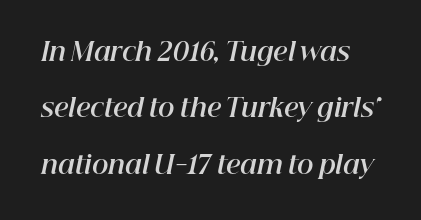
Q: Is the text bold? A: Yes.
Q: Is the text italic (slanted)? A: Yes, it leans right by about 12 degrees.
Q: Is the text underlined? A: No.
Q: Is the spacing between letters normal or unusually wide? A: Normal.
Q: Is the spacing between lines tight, normal or loose? A: Loose.
